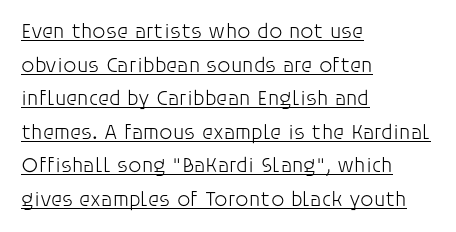
The image shows 21 px text type, upright; set left-aligned, normal line spacing (1.6x), normal letter spacing, underlined.
